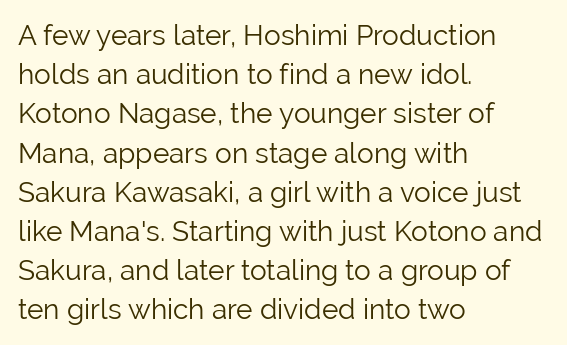
The image shows 28 px light sans-serif type, upright; set left-aligned, normal line spacing (1.4x), normal letter spacing, not underlined; low stroke contrast and a medium x-height.
